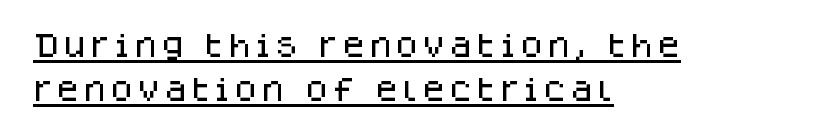
{"italic": "no", "underline": "yes", "align": "left", "line_spacing": "normal", "line_spacing_ratio": 1.64, "glyph_px": 27}
